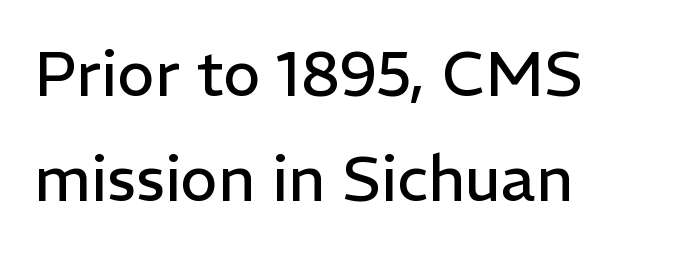
Q: Is the text bold? A: No.
Q: Is the text italic (slanted)? A: No, it is upright.
Q: Is the typeface a serif or a sans-serif typeface? A: Sans-serif.
Q: Is the text underlined? A: No.
Q: How is the paragraph aligned? A: Left-aligned.
Q: Is the spacing between letters normal or unusually wide? A: Normal.
Q: Is the spacing between lines tight, normal or loose? A: Normal.
Q: Width (condensed, normal, or wide)? A: Normal.
Q: Stroke contrast? A: Low.
Q: x-height? A: Medium.
Q: Monospaced? A: No.
